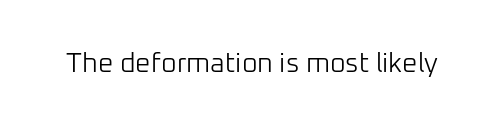
Q: Is the text bold? A: No.
Q: Is the text italic (slanted)? A: No, it is upright.
Q: Is the text underlined? A: No.
Q: Is the spacing between letters normal or unusually wide? A: Normal.
